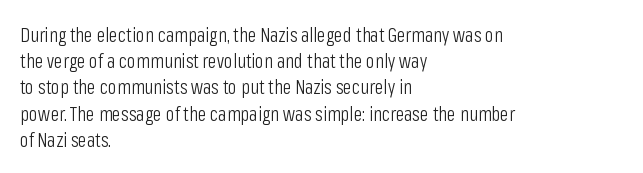
No chunkiness to these letters — they're not bold. Alignment: flush left. Do the letters lean? They stand straight. Horizontal bands of white between lines are of average thickness. Has an underline been added? It has not. Is the letter spacing exaggerated? No — it looks like the ordinary default.
